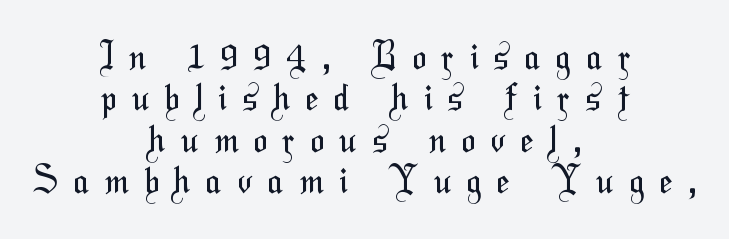
Unlike a traditional serif, this face leaves its strokes unadorned. Caption: face not bold, strokes unweighted. The zone under the glyphs is completely vacant. How would I describe the line gaps? Narrow and economical. Do the characters align in a grid? No, the font is proportional. A centered setting, common on invitations and titles, is used for this passage.
